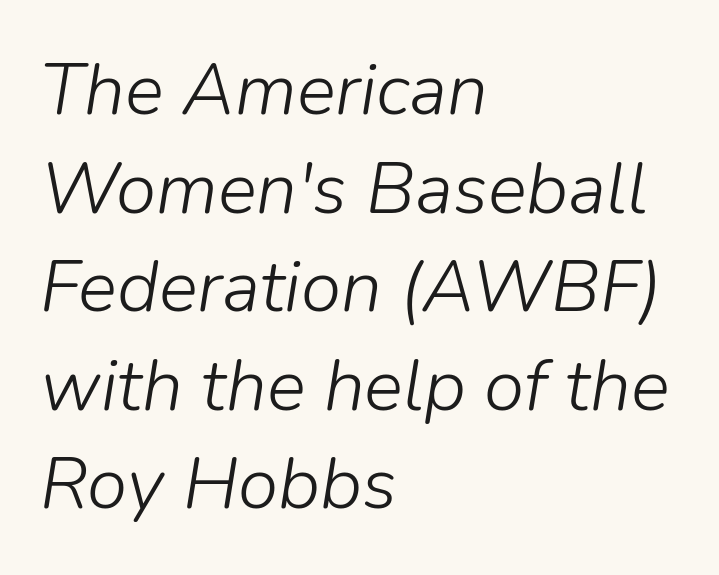
The image shows 73 px light type, italic (leaning right); set left-aligned, normal line spacing (1.35x), normal letter spacing, not underlined; low stroke contrast and a medium x-height.
